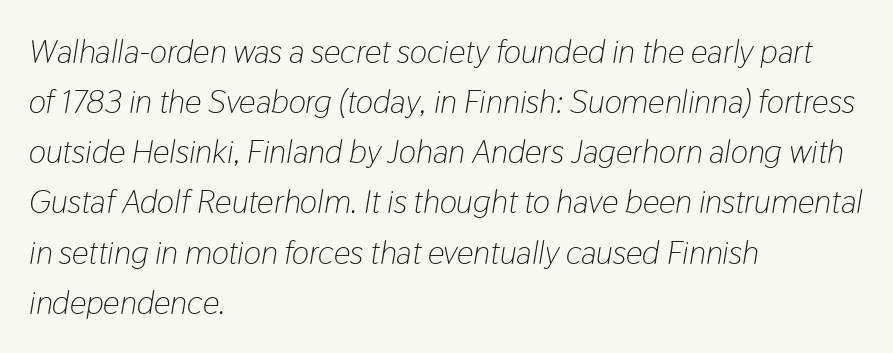
The image shows 33 px light, condensed type, italic (leaning right); set left-aligned, normal line spacing (1.52x), normal letter spacing, not underlined; low stroke contrast and a medium x-height.
